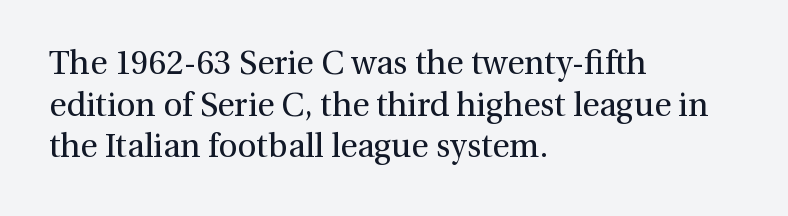
{"serif": "yes", "italic": "no", "bold": "no", "weight": "regular", "width": "normal", "stroke_contrast": "medium", "x_height": "medium", "monospaced": "no", "underline": "no", "align": "left", "line_spacing": "normal", "line_spacing_ratio": 1.26, "letter_spacing": "normal", "letter_spacing_em": 0.0, "glyph_px": 33}
